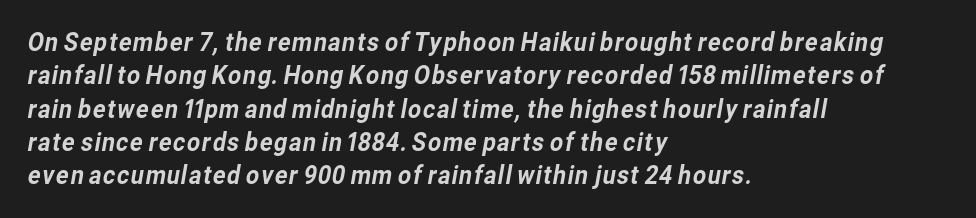
The designer left line spacing at the default. Horizontal alignment here is leftward, the default for most running prose. The strip under each line holds only bare page. In terms of letterspacing, this is plain default setting.
